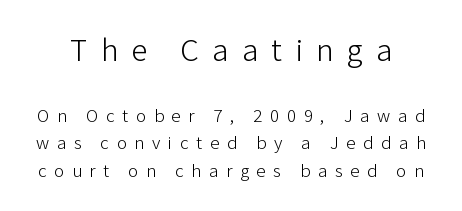
The image shows 33 px light sans-serif type, upright; set normal line spacing (1.46x), unusually wide letter spacing (+0.4 em), not underlined; the first (top) block is 1.74x larger; low stroke contrast and a medium x-height.
